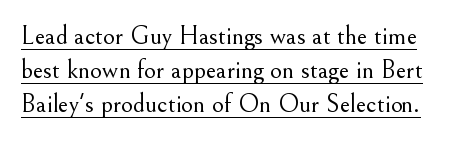
{"italic": "no", "bold": "no", "underline": "yes", "line_spacing": "normal", "line_spacing_ratio": 1.31, "letter_spacing": "normal", "letter_spacing_em": 0.0, "glyph_px": 26}
